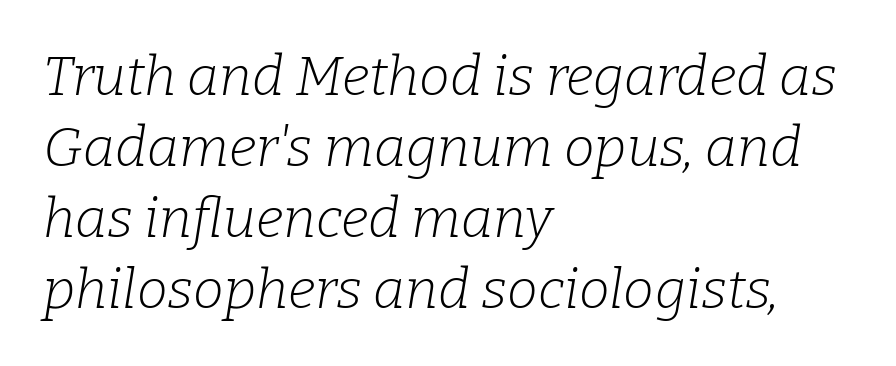
{"serif": "yes", "italic": "yes", "lean": "right", "slant_degrees": 9, "bold": "no", "weight": "light", "width": "normal", "stroke_contrast": "low", "x_height": "medium", "monospaced": "no", "underline": "no", "align": "left", "line_spacing": "normal", "line_spacing_ratio": 1.29, "letter_spacing": "normal", "letter_spacing_em": 0.0, "glyph_px": 55}
